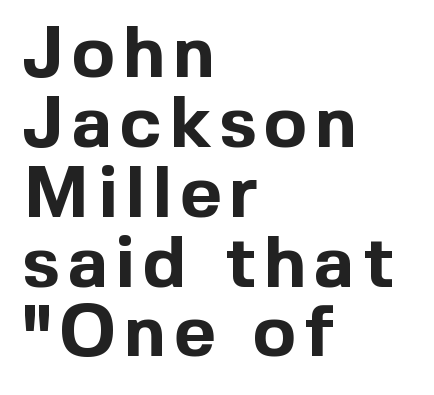
Upright lettering throughout. Check the space under the baseline: it is left empty. Closely set lines give the paragraph a compact silhouette. The lines in this sample share a left origin and differ only in where they stop. As a designer I'd log this as weight 700, bold.
